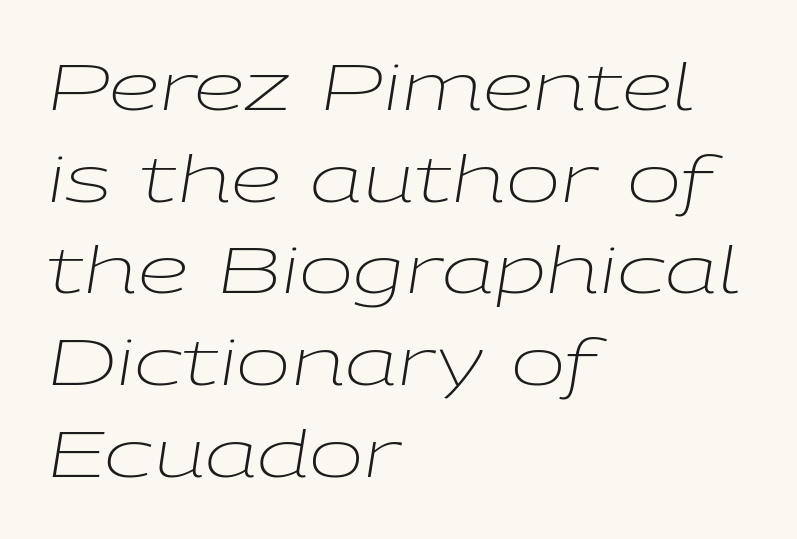
Q: Is the text bold? A: No.
Q: Is the text italic (slanted)? A: Yes, it leans right by about 9 degrees.
Q: Is the text underlined? A: No.
Q: How is the paragraph aligned? A: Left-aligned.
Q: Is the spacing between letters normal or unusually wide? A: Normal.
Q: Is the spacing between lines tight, normal or loose? A: Normal.
Q: Width (condensed, normal, or wide)? A: Wide.
Q: Stroke contrast? A: Low.
Q: x-height? A: Medium.
Q: Monospaced? A: No.
